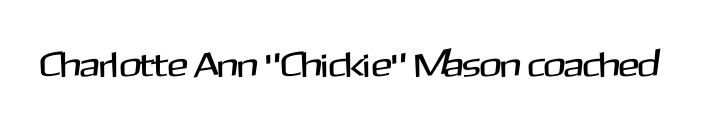
{"serif": "no", "italic": "no", "width": "normal", "stroke_contrast": "medium", "x_height": "medium", "monospaced": "no", "underline": "no", "letter_spacing": "normal", "letter_spacing_em": 0.0, "glyph_px": 35}
